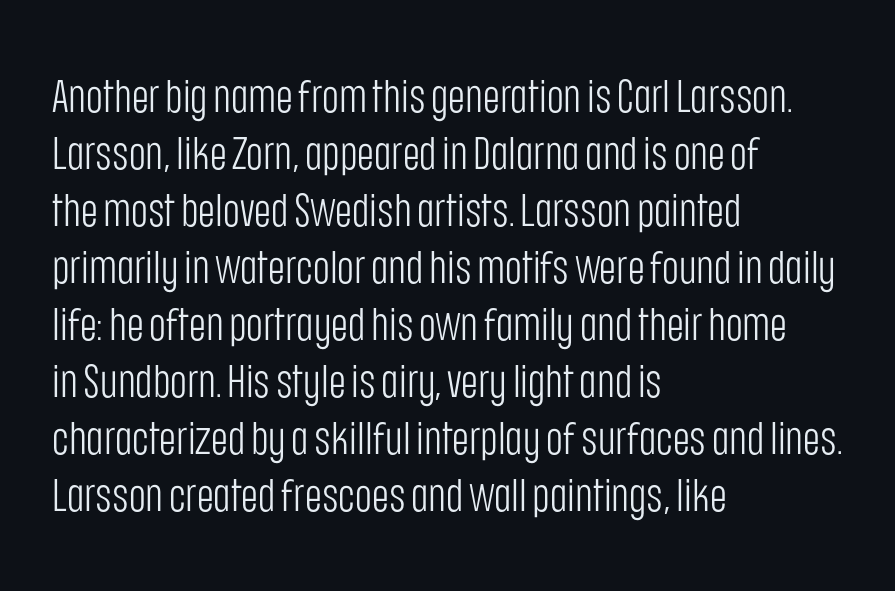
{"serif": "no", "italic": "no", "bold": "no", "weight": "light", "width": "condensed", "stroke_contrast": "low", "x_height": "large", "monospaced": "no", "underline": "no", "align": "left", "line_spacing_ratio": 1.24, "letter_spacing": "normal", "letter_spacing_em": 0.0, "glyph_px": 46}
